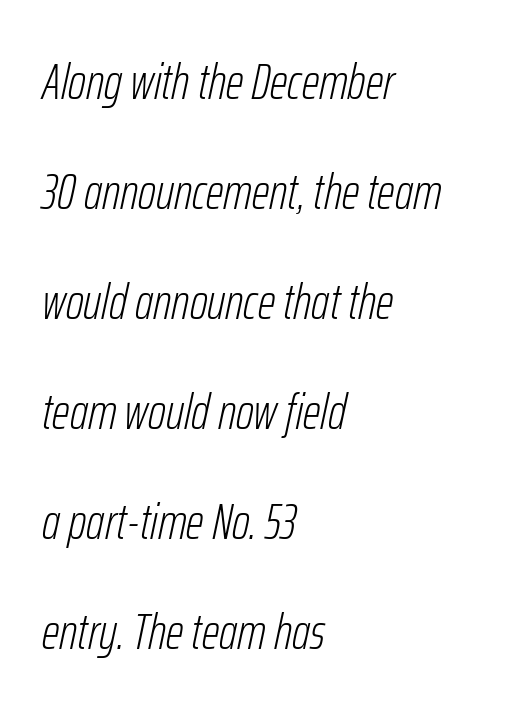
The image shows 50 px light, condensed type, italic (leaning right); set left-aligned, loose line spacing (2.2x), normal letter spacing, not underlined; low stroke contrast and a medium x-height.
